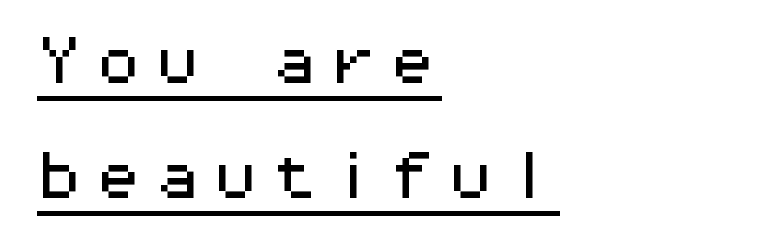
The vertical gap from one line to the next is large. Monospaced: the letters line up in strict vertical columns. The paragraph shown leans on its left margin. In terms of posture, this sample is upright. The typesetter has applied underlining to the passage shown. Nothing sits at the stroke ends, so this counts as sans-serif.
